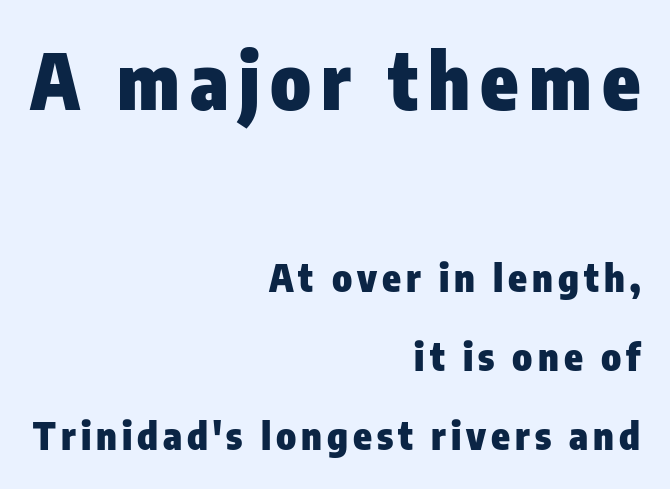
Note the varied advance widths — an 'i' is clearly narrower than an 'm'. These lines stack with their right ends in a neat column. Nobody drew a line under any word here. Nothing sits at the stroke ends, so this counts as sans-serif. Bigger letters appear in the top chunk; the bottom chunk is reduced. Italic: no, the glyphs are upright roman.
